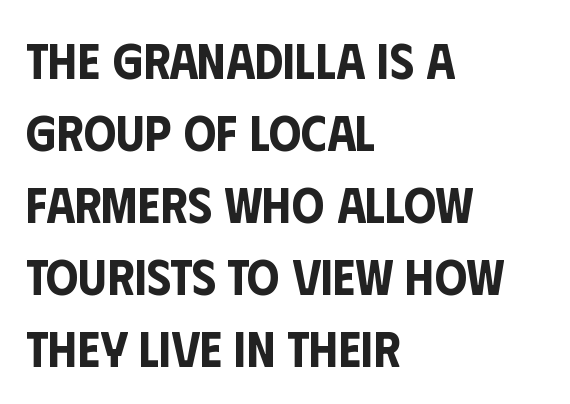
Q: Is the text italic (slanted)? A: No, it is upright.
Q: Is the typeface a serif or a sans-serif typeface? A: Sans-serif.
Q: Is the text underlined? A: No.
Q: How is the paragraph aligned? A: Left-aligned.
Q: Is the spacing between letters normal or unusually wide? A: Normal.
Q: Is the spacing between lines tight, normal or loose? A: Normal.
Q: Width (condensed, normal, or wide)? A: Condensed.
Q: Stroke contrast? A: Low.
Q: x-height? A: Large.
Q: Monospaced? A: No.
